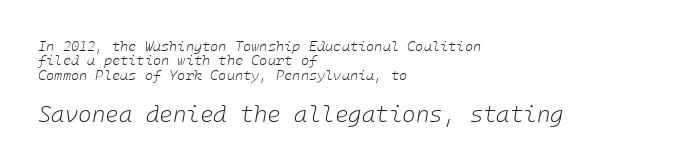
The image shows 23 px text type, italic (leaning right); set left-aligned, tight line spacing (1.03x), normal letter spacing, not underlined; the second (bottom) block is 1.64x larger.
